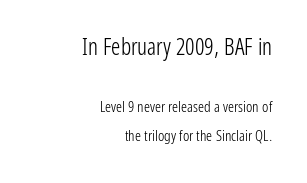
The image shows 23 px text type, upright; set right-aligned, loose line spacing (1.97x), normal letter spacing, not underlined; the first (top) block is 1.53x larger.
